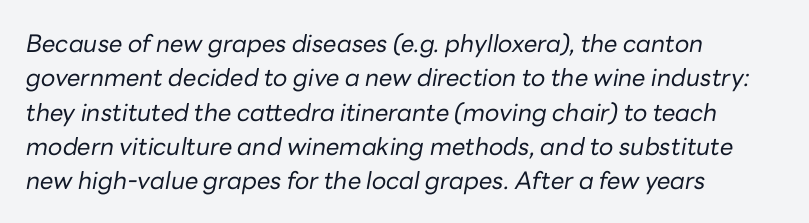
The image shows 24 px text type, italic (leaning right); set left-aligned, normal line spacing (1.43x), normal letter spacing, not underlined.
